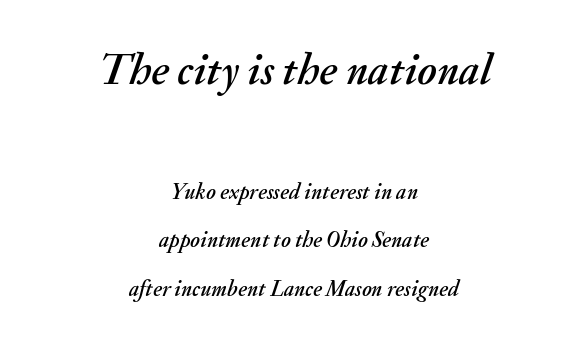
The image shows 44 px text type, italic (leaning right); set centered, loose line spacing (2.2x), normal letter spacing, not underlined; the first (top) block is 2.0x larger; medium stroke contrast and a small x-height.
